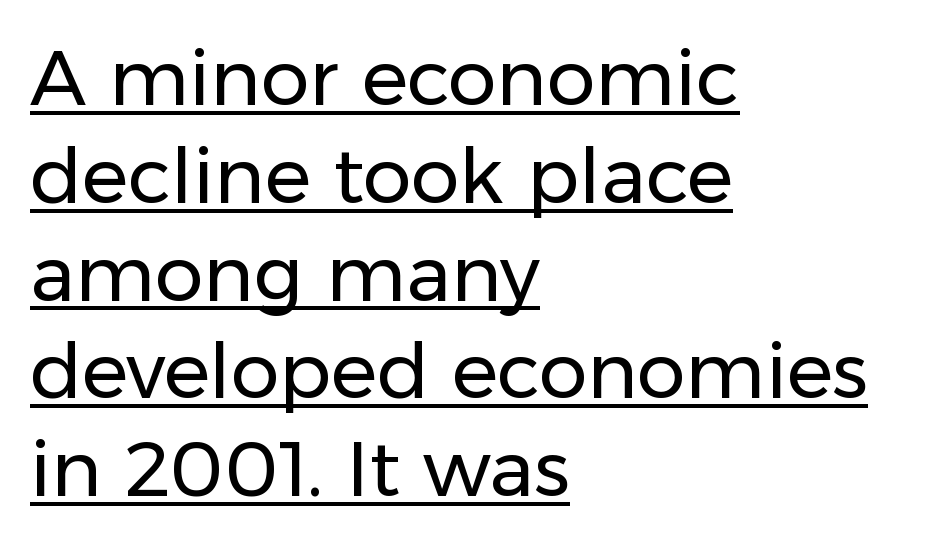
Q: Is the text bold? A: No.
Q: Is the text italic (slanted)? A: No, it is upright.
Q: Is the typeface a serif or a sans-serif typeface? A: Sans-serif.
Q: Is the text underlined? A: Yes.
Q: How is the paragraph aligned? A: Left-aligned.
Q: Is the spacing between letters normal or unusually wide? A: Normal.
Q: Is the spacing between lines tight, normal or loose? A: Normal.
Q: Width (condensed, normal, or wide)? A: Normal.
Q: Stroke contrast? A: Low.
Q: x-height? A: Medium.
Q: Monospaced? A: No.
